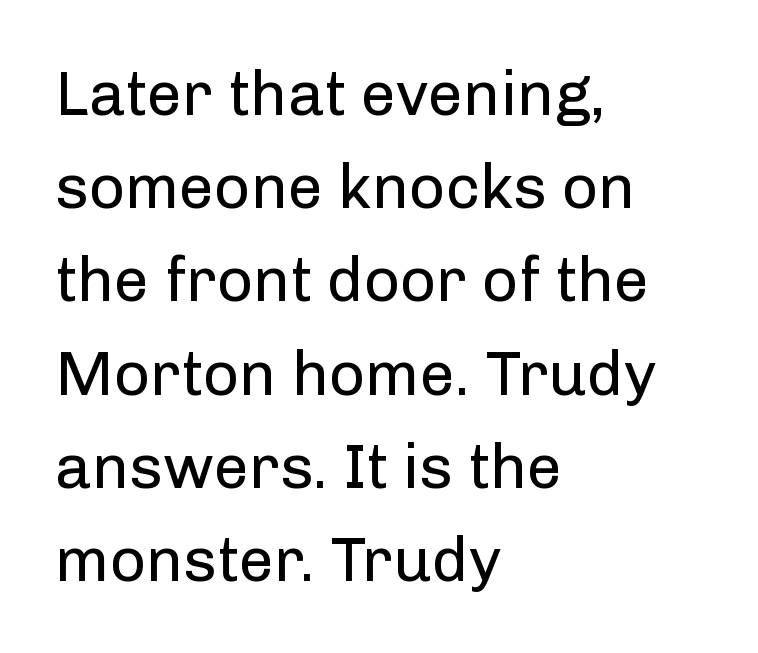
Clear beneath every line of the passage. Letter spacing: default. Short and long lines alike share a common starting point at left. Each letter's strokes conclude bluntly, with no projecting serifs.
